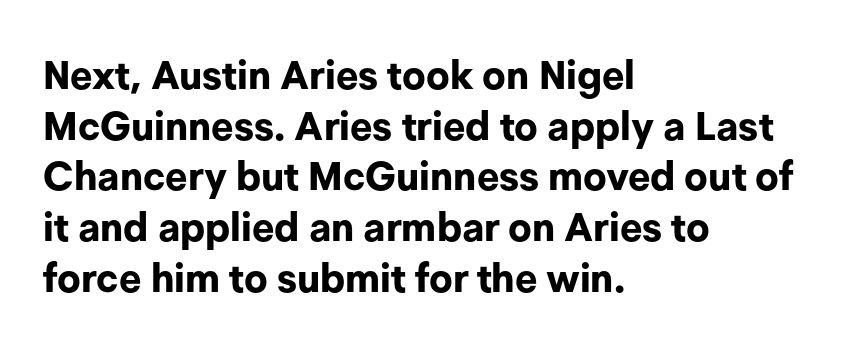
Bold? Absolutely — the strokes are thick and heavy. The designer left line spacing at the default. Looks like regular typesetting: each glyph gets only the width it needs. You could call the tracking neutral — neither tight nor loose.
